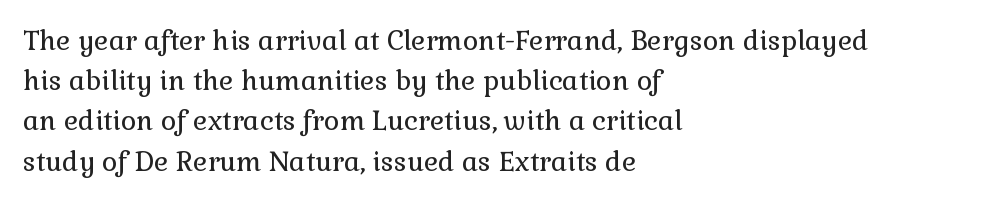
{"italic": "no", "bold": "no", "underline": "no", "align": "left", "line_spacing": "normal", "line_spacing_ratio": 1.49, "letter_spacing": "normal", "letter_spacing_em": 0.0, "glyph_px": 27}
